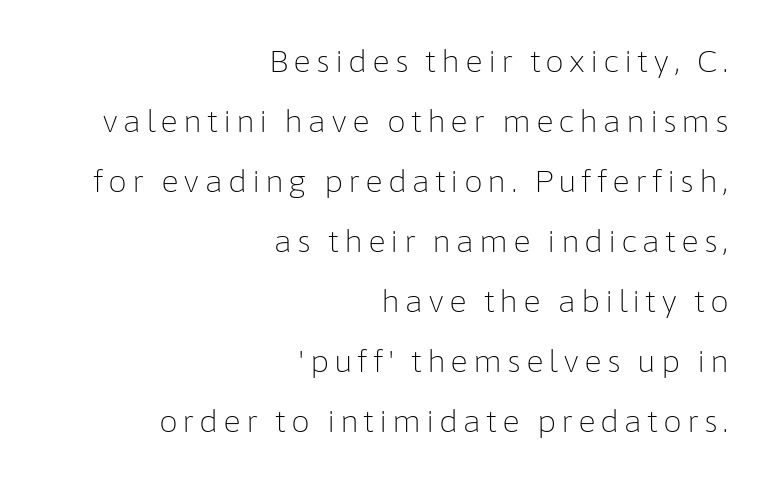
Q: Is the text bold? A: No.
Q: Is the text italic (slanted)? A: No, it is upright.
Q: Is the typeface a serif or a sans-serif typeface? A: Sans-serif.
Q: Is the text underlined? A: No.
Q: How is the paragraph aligned? A: Right-aligned.
Q: Is the spacing between lines tight, normal or loose? A: Loose.
Q: Width (condensed, normal, or wide)? A: Normal.
Q: Stroke contrast? A: Low.
Q: x-height? A: Medium.
Q: Monospaced? A: No.
